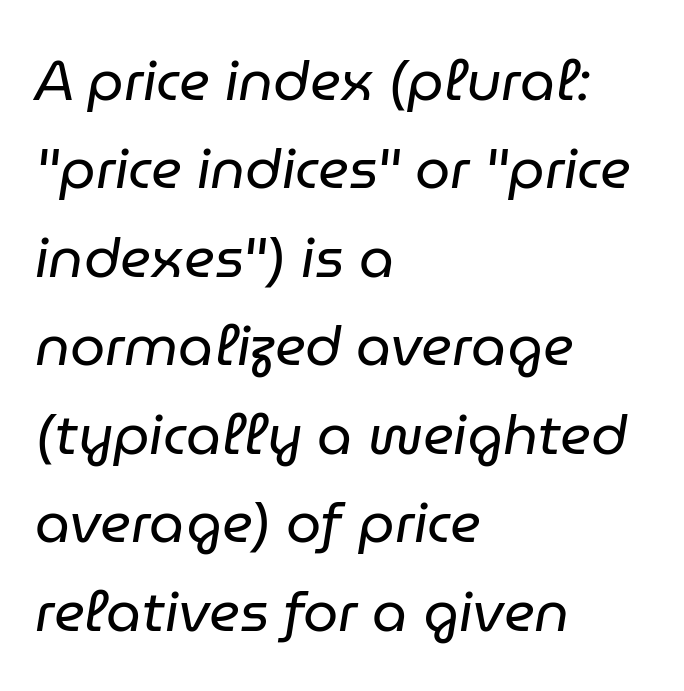
The image shows 56 px regular-weight type, italic (leaning right); set left-aligned, normal line spacing (1.58x), normal letter spacing, not underlined; low stroke contrast and a medium x-height.
